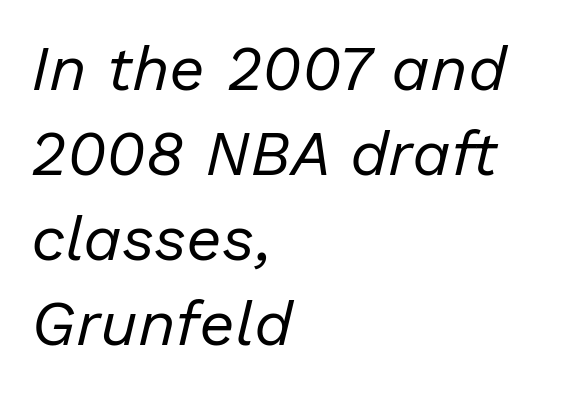
Q: Is the text bold? A: No.
Q: Is the text italic (slanted)? A: Yes, it leans right by about 13 degrees.
Q: Is the text underlined? A: No.
Q: How is the paragraph aligned? A: Left-aligned.
Q: Is the spacing between letters normal or unusually wide? A: Normal.
Q: Is the spacing between lines tight, normal or loose? A: Normal.
Q: Width (condensed, normal, or wide)? A: Normal.
Q: Stroke contrast? A: Low.
Q: x-height? A: Medium.
Q: Monospaced? A: No.
